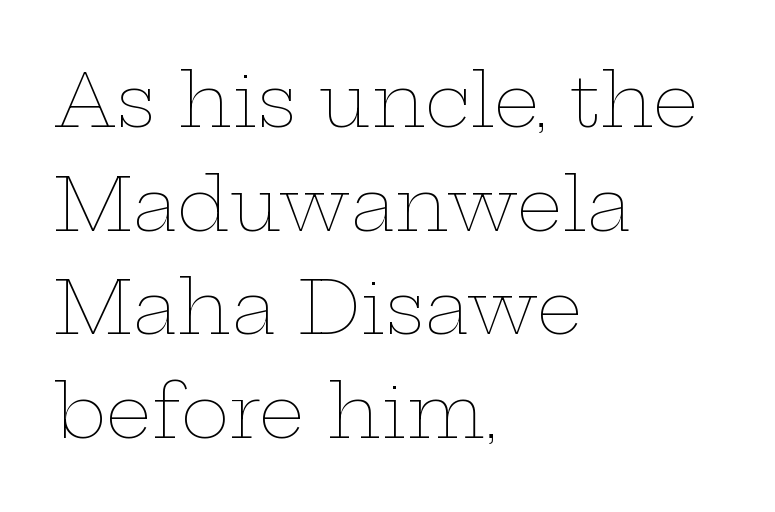
Q: Is the text bold? A: No.
Q: Is the text italic (slanted)? A: No, it is upright.
Q: Is the text underlined? A: No.
Q: How is the paragraph aligned? A: Left-aligned.
Q: Is the spacing between letters normal or unusually wide? A: Normal.
Q: Is the spacing between lines tight, normal or loose? A: Normal.
Q: Width (condensed, normal, or wide)? A: Wide.
Q: Stroke contrast? A: Low.
Q: x-height? A: Medium.
Q: Monospaced? A: No.
